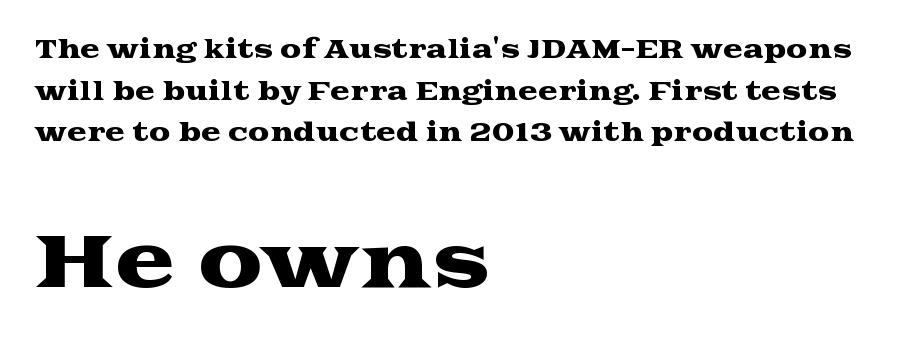
Look at the bottom of the vertical strokes: they flare into serifs here. This sample has the flowing, uneven cadence of proportional lettering. Every character sits straight up, as roman type does. A classic flush-left, rag-right setting is used for this passage.
